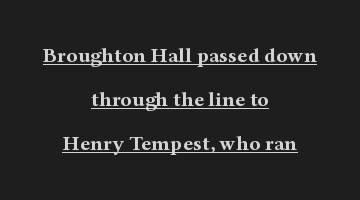
Q: Is the text bold? A: Yes.
Q: Is the text italic (slanted)? A: No, it is upright.
Q: Is the text underlined? A: Yes.
Q: How is the paragraph aligned? A: Centered.
Q: Is the spacing between letters normal or unusually wide? A: Normal.
Q: Is the spacing between lines tight, normal or loose? A: Loose.
